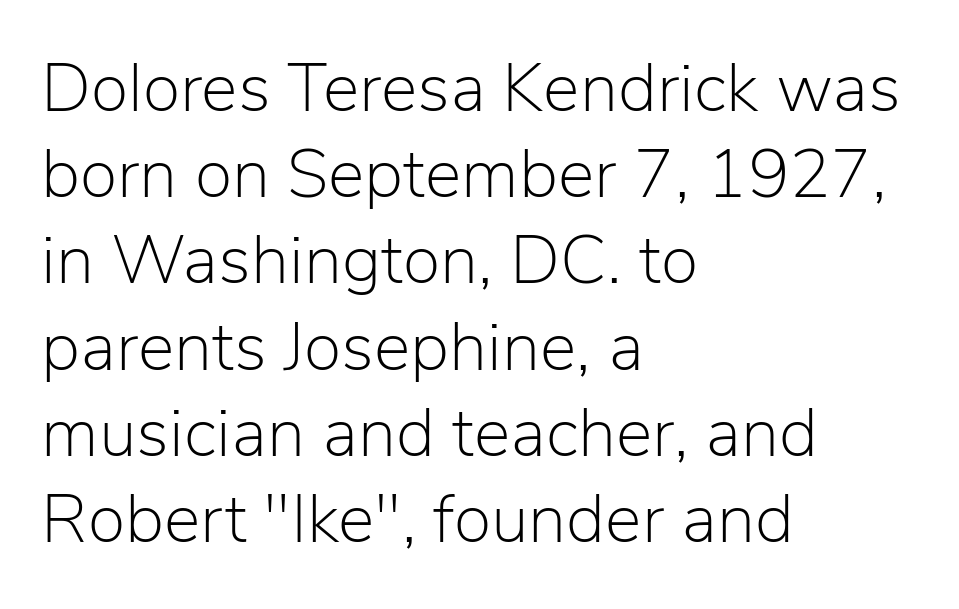
The image shows 69 px light sans-serif type, upright; set left-aligned, normal line spacing (1.25x), normal letter spacing, not underlined; low stroke contrast and a medium x-height.
